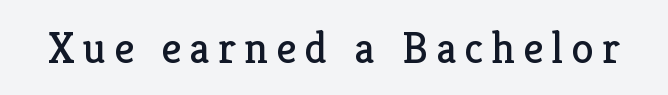
{"serif": "yes", "italic": "no", "bold": "no", "weight": "regular", "width": "normal", "stroke_contrast": "low", "x_height": "medium", "monospaced": "no", "underline": "no", "glyph_px": 45}
